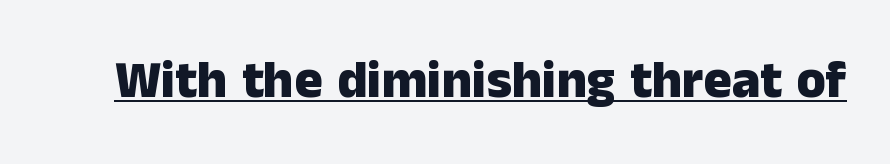
Q: Is the text bold? A: Yes.
Q: Is the text italic (slanted)? A: No, it is upright.
Q: Is the typeface a serif or a sans-serif typeface? A: Sans-serif.
Q: Is the text underlined? A: Yes.
Q: Is the spacing between letters normal or unusually wide? A: Normal.
Q: Width (condensed, normal, or wide)? A: Normal.
Q: Stroke contrast? A: Low.
Q: x-height? A: Medium.
Q: Monospaced? A: No.
